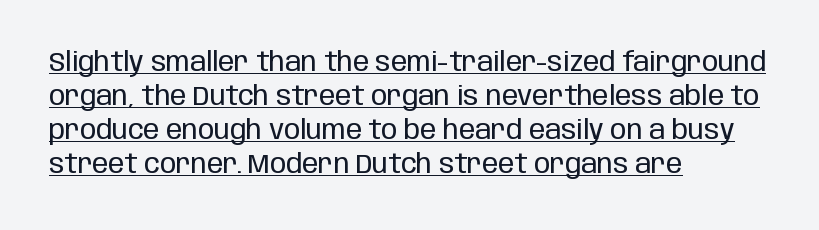
A rule runs beneath these lines of type. These lines sit exactly where default settings would place them. This rendering leaves character spacing at its baseline value. The specimen reads as upright at a glance.
